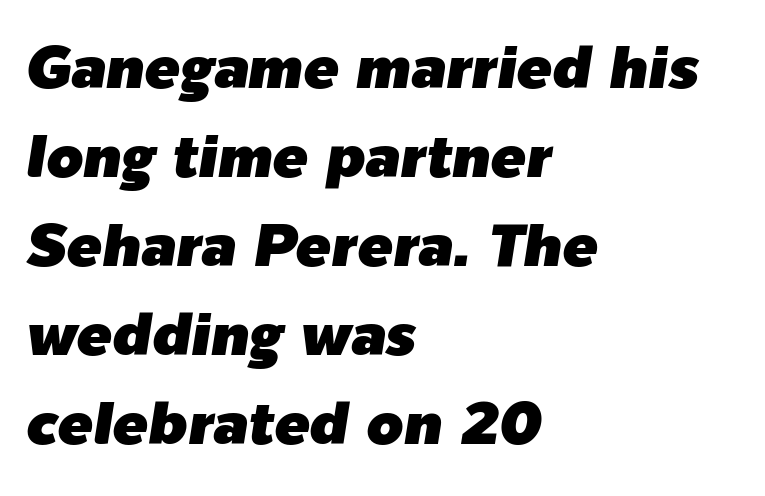
Q: Is the text italic (slanted)? A: Yes, it leans right by about 9 degrees.
Q: Is the text underlined? A: No.
Q: How is the paragraph aligned? A: Left-aligned.
Q: Is the spacing between letters normal or unusually wide? A: Normal.
Q: Is the spacing between lines tight, normal or loose? A: Normal.
Q: Width (condensed, normal, or wide)? A: Normal.
Q: Stroke contrast? A: Low.
Q: x-height? A: Medium.
Q: Monospaced? A: No.
